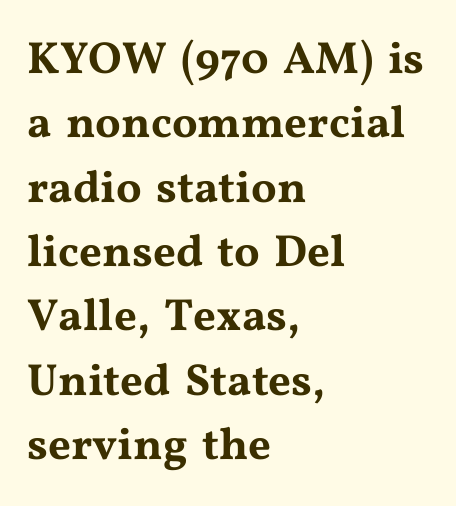
{"serif": "yes", "italic": "no", "width": "wide", "stroke_contrast": "medium", "x_height": "medium", "monospaced": "no", "underline": "no", "align": "left", "line_spacing": "normal", "line_spacing_ratio": 1.43, "letter_spacing": "normal", "letter_spacing_em": 0.0, "glyph_px": 45}
